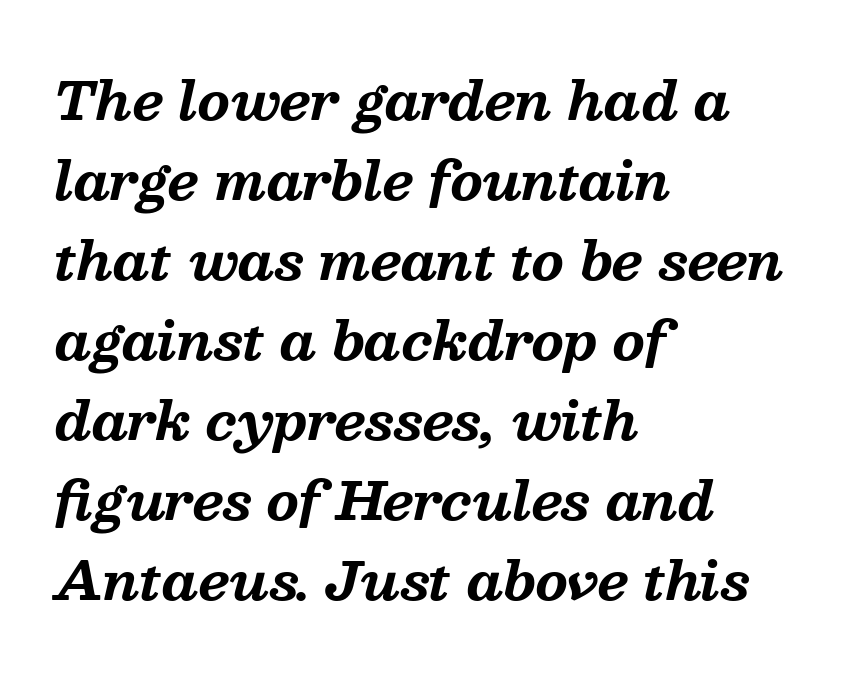
{"serif": "yes", "italic": "yes", "lean": "right", "slant_degrees": 13, "bold": "yes", "weight": "bold", "width": "normal", "stroke_contrast": "medium", "x_height": "medium", "monospaced": "no", "underline": "no", "align": "left", "line_spacing": "normal", "line_spacing_ratio": 1.54, "letter_spacing": "normal", "letter_spacing_em": 0.0, "glyph_px": 52}
